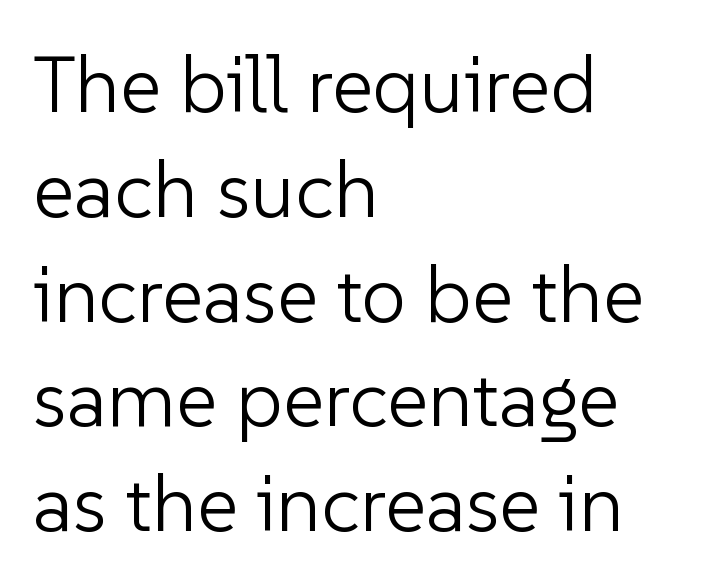
Caption: standard tracking, unaltered. The zone under the glyphs is completely vacant. Baseline-to-baseline distance is the conventional proportion of letter height. Is the type heavy? It reads as light-to-regular instead. The face used here is proportionally spaced, like ordinary book or web type.
